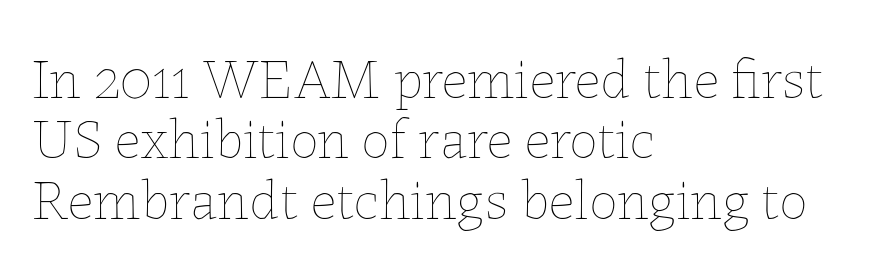
Q: Is the text bold? A: No.
Q: Is the text italic (slanted)? A: No, it is upright.
Q: Is the text underlined? A: No.
Q: How is the paragraph aligned? A: Left-aligned.
Q: Is the spacing between letters normal or unusually wide? A: Normal.
Q: Is the spacing between lines tight, normal or loose? A: Tight.
Q: Width (condensed, normal, or wide)? A: Normal.
Q: Stroke contrast? A: Low.
Q: x-height? A: Medium.
Q: Monospaced? A: No.
